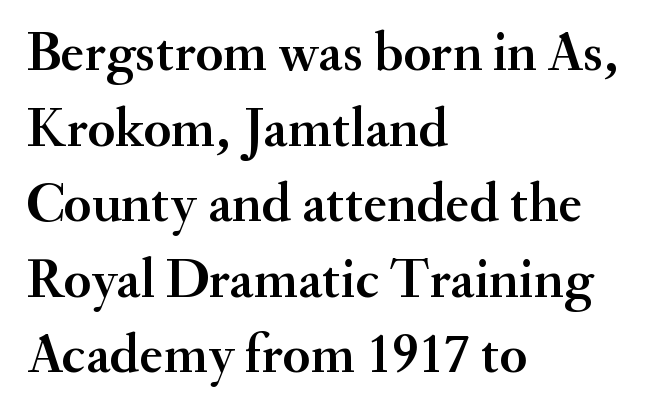
{"serif": "yes", "italic": "no", "width": "normal", "stroke_contrast": "medium", "x_height": "small", "monospaced": "no", "underline": "no", "align": "left", "line_spacing": "normal", "line_spacing_ratio": 1.35, "letter_spacing": "normal", "letter_spacing_em": 0.0, "glyph_px": 56}
